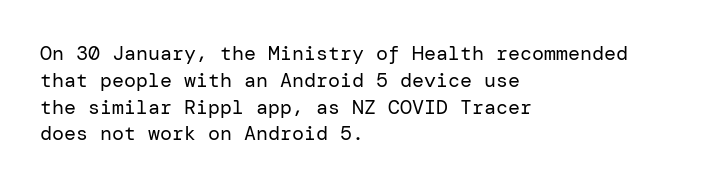
Q: Is the text bold? A: No.
Q: Is the text italic (slanted)? A: No, it is upright.
Q: Is the text underlined? A: No.
Q: How is the paragraph aligned? A: Left-aligned.
Q: Is the spacing between letters normal or unusually wide? A: Normal.
Q: Is the spacing between lines tight, normal or loose? A: Normal.
